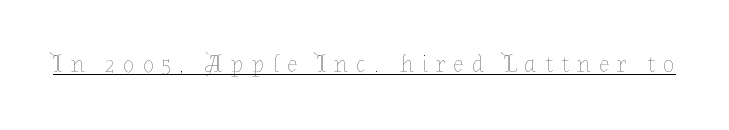
Q: Is the text bold? A: No.
Q: Is the text italic (slanted)? A: No, it is upright.
Q: Is the text underlined? A: Yes.
Q: Is the spacing between letters normal or unusually wide? A: Unusually wide.
